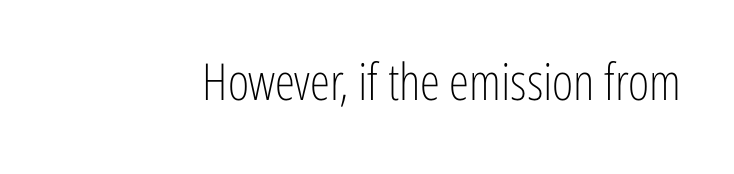
A typesetter would call this zero additional tracking. Serifs: no, the terminals of the letterforms are clean. Ordinary non-slanted type is in use. Is this a fixed-width face? No — the glyphs have proportional, varying widths. The weight tops out at a normal text grade.
